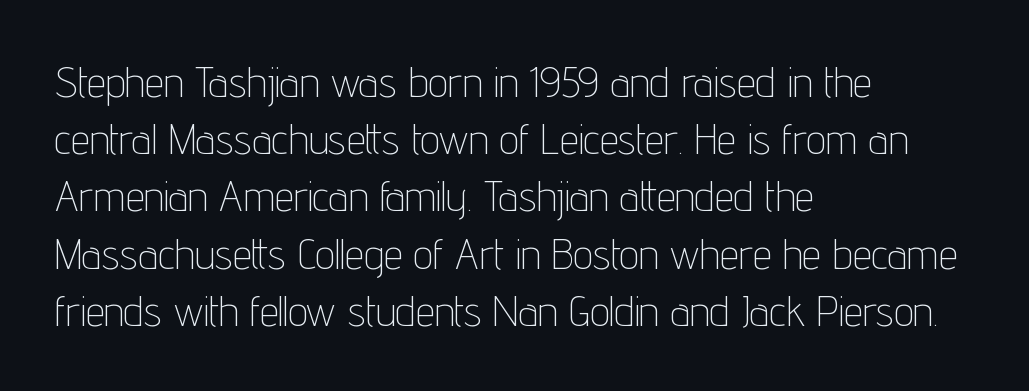
{"serif": "no", "italic": "no", "bold": "no", "weight": "thin", "width": "condensed", "stroke_contrast": "low", "x_height": "medium", "monospaced": "no", "underline": "no", "align": "left", "line_spacing": "normal", "line_spacing_ratio": 1.33, "letter_spacing": "normal", "letter_spacing_em": 0.0, "glyph_px": 43}
